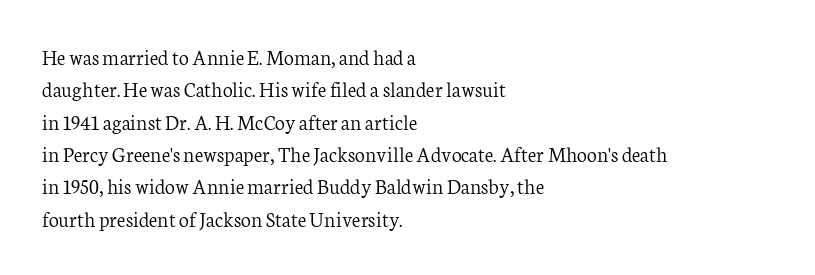
{"italic": "no", "bold": "no", "underline": "no", "align": "left", "line_spacing": "normal", "line_spacing_ratio": 1.47, "letter_spacing": "normal", "letter_spacing_em": 0.0, "glyph_px": 22}
